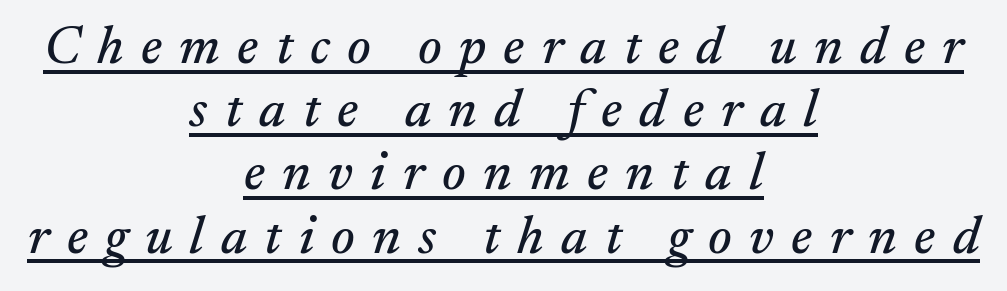
Q: Is the text italic (slanted)? A: Yes, it leans right by about 17 degrees.
Q: Is the typeface a serif or a sans-serif typeface? A: Serif.
Q: Is the text underlined? A: Yes.
Q: How is the paragraph aligned? A: Centered.
Q: Is the spacing between letters normal or unusually wide? A: Unusually wide.
Q: Width (condensed, normal, or wide)? A: Normal.
Q: Stroke contrast? A: Medium.
Q: x-height? A: Small.
Q: Monospaced? A: No.
